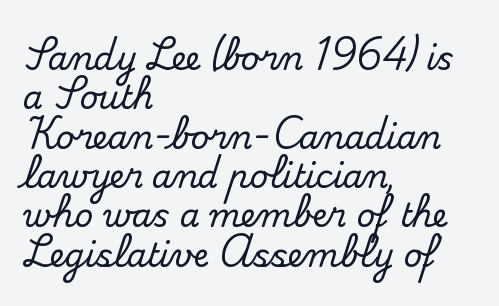
The face used here is proportionally spaced, like ordinary book or web type. The text block is weighted toward the left margin, trailing off unevenly rightward. The passage shown has conventional tracking throughout.
